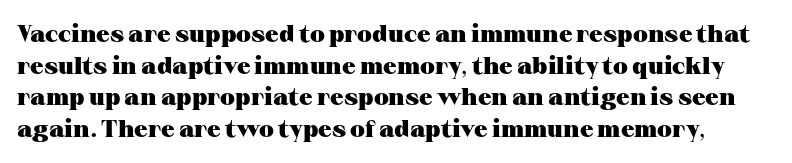
The face used here is rendered with its standard letterfit. Summary of vertical rhythm: regular, with standard interline spacing. Chunky letters — that's bold for sure. The specimen reads as upright at a glance. A bare baseline throughout the passage.
